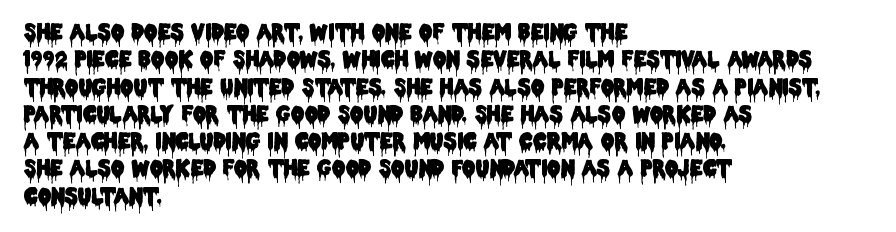
Q: Is the text italic (slanted)? A: No, it is upright.
Q: Is the text underlined? A: No.
Q: How is the paragraph aligned? A: Left-aligned.
Q: Is the spacing between letters normal or unusually wide? A: Normal.
Q: Is the spacing between lines tight, normal or loose? A: Normal.
